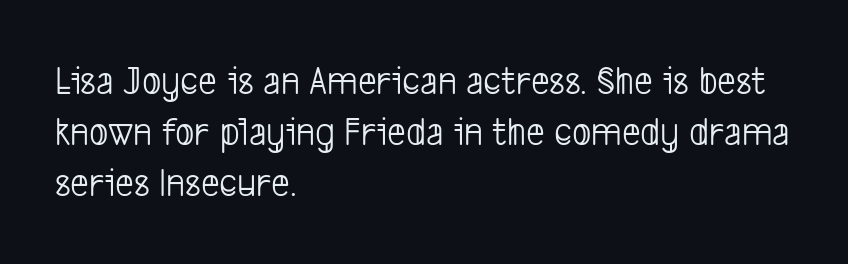
{"serif": "no", "bold": "no", "weight": "light", "width": "condensed", "stroke_contrast": "low", "x_height": "medium", "monospaced": "no", "underline": "no", "align": "left", "line_spacing": "normal", "line_spacing_ratio": 1.25, "letter_spacing": "normal", "letter_spacing_em": 0.0, "glyph_px": 41}
